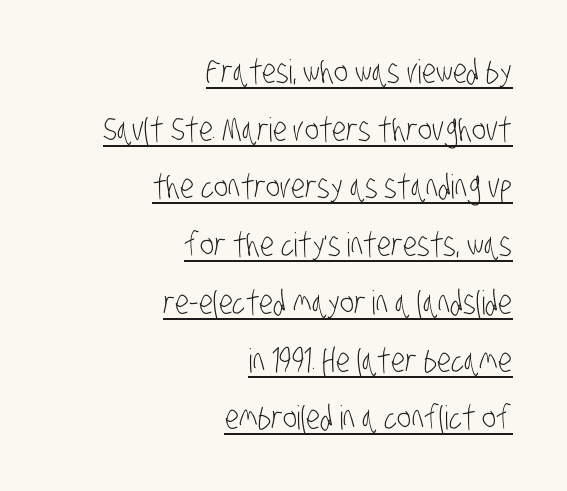
The image shows 33 px light, condensed sans-serif type; set right-aligned, line spacing 1.75x, normal letter spacing, underlined; low stroke contrast and a large x-height.
